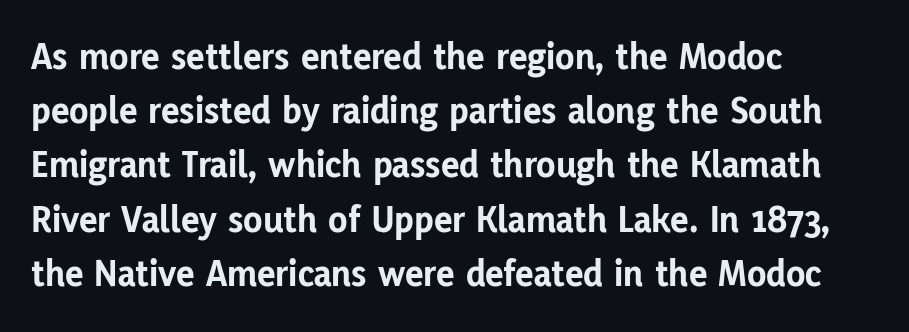
The image shows 39 px bold sans-serif type, upright; set left-aligned, normal line spacing (1.39x), normal letter spacing, not underlined; low stroke contrast and a medium x-height.
